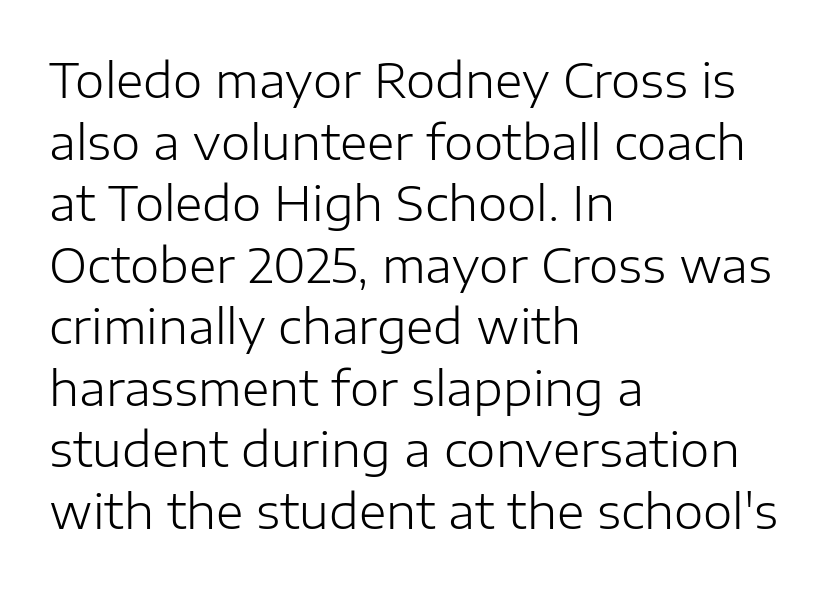
{"serif": "no", "italic": "no", "bold": "no", "weight": "light", "width": "normal", "stroke_contrast": "low", "x_height": "medium", "monospaced": "no", "underline": "no", "align": "left", "line_spacing": "normal", "line_spacing_ratio": 1.31, "letter_spacing": "normal", "letter_spacing_em": 0.0, "glyph_px": 47}
